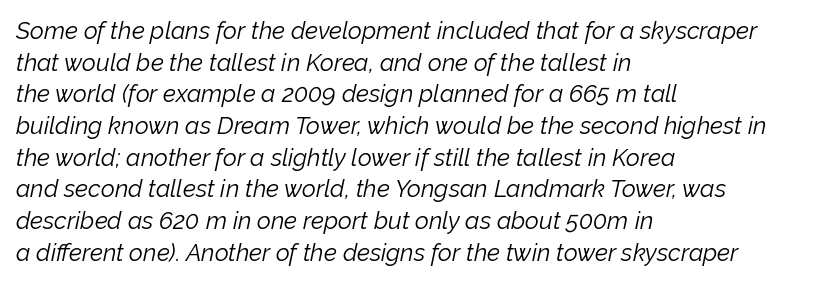
Q: Is the text bold? A: No.
Q: Is the text italic (slanted)? A: Yes, it leans right by about 12 degrees.
Q: Is the text underlined? A: No.
Q: How is the paragraph aligned? A: Left-aligned.
Q: Is the spacing between letters normal or unusually wide? A: Normal.
Q: Is the spacing between lines tight, normal or loose? A: Normal.
